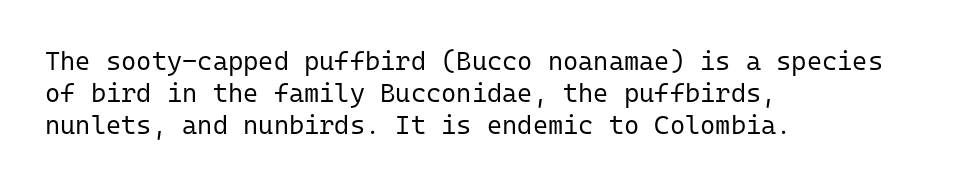
The image shows 26 px text type, upright; set left-aligned, line spacing 1.24x, normal letter spacing, not underlined.
